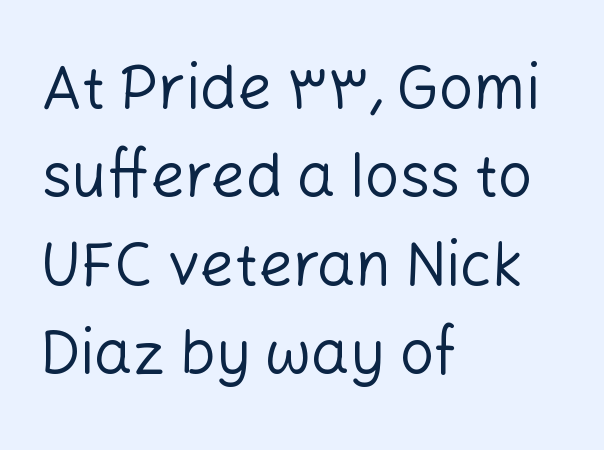
{"serif": "no", "italic": "no", "bold": "no", "weight": "regular", "width": "normal", "stroke_contrast": "low", "x_height": "medium", "monospaced": "no", "underline": "no", "align": "left", "line_spacing": "normal", "line_spacing_ratio": 1.45, "letter_spacing": "normal", "letter_spacing_em": 0.0, "glyph_px": 61}
